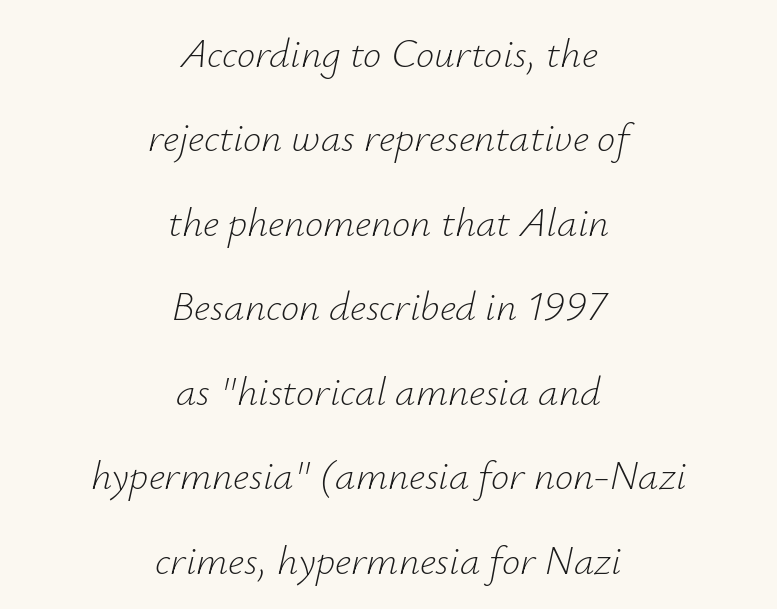
{"italic": "yes", "lean": "right", "slant_degrees": 12, "bold": "no", "weight": "light", "width": "normal", "stroke_contrast": "low", "x_height": "small", "monospaced": "no", "underline": "no", "align": "center", "line_spacing": "loose", "line_spacing_ratio": 2.06, "letter_spacing": "normal", "letter_spacing_em": 0.0, "glyph_px": 41}
